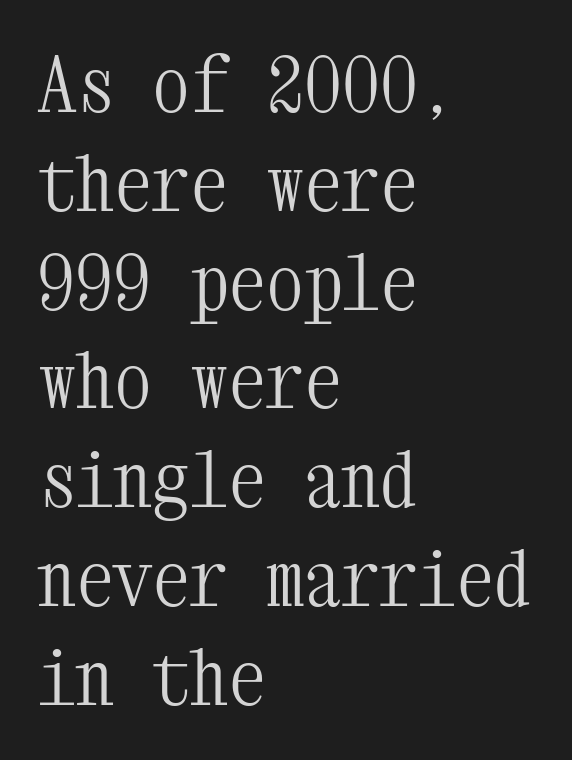
{"serif": "yes", "italic": "no", "bold": "no", "weight": "light", "width": "condensed", "stroke_contrast": "medium", "x_height": "medium", "monospaced": "yes", "underline": "no", "align": "left", "line_spacing": "normal", "line_spacing_ratio": 1.3, "letter_spacing": "normal", "letter_spacing_em": 0.0, "glyph_px": 76}
